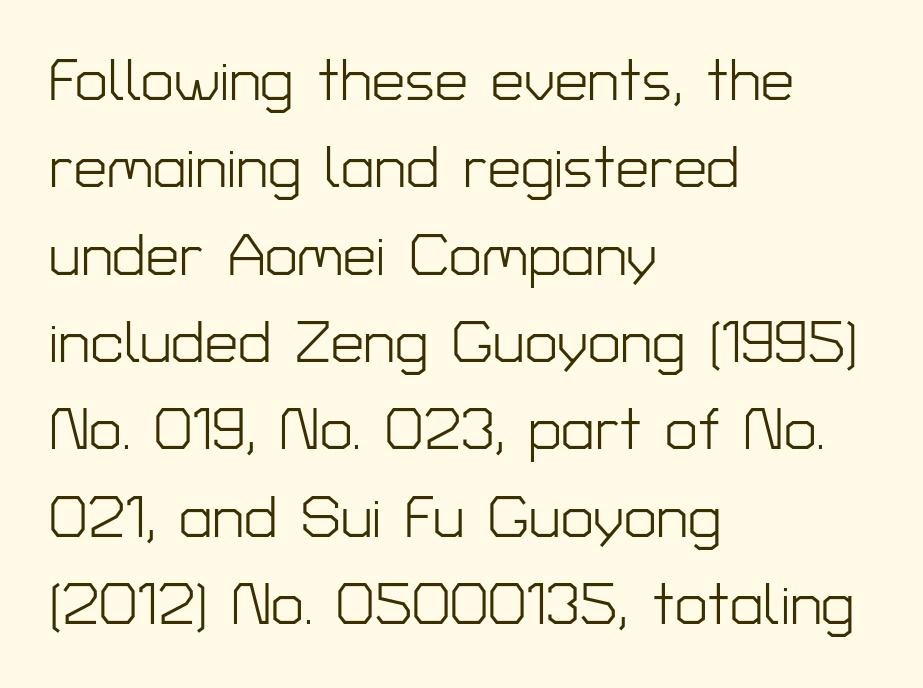
{"serif": "no", "italic": "no", "bold": "no", "weight": "light", "width": "normal", "stroke_contrast": "low", "x_height": "medium", "monospaced": "no", "underline": "no", "align": "left", "line_spacing": "normal", "line_spacing_ratio": 1.48, "letter_spacing": "normal", "letter_spacing_em": 0.0, "glyph_px": 59}
